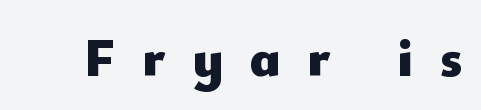
The image shows 55 px heavy sans-serif type, upright; set unusually wide letter spacing (+0.49 em), not underlined; low stroke contrast and a small x-height.
